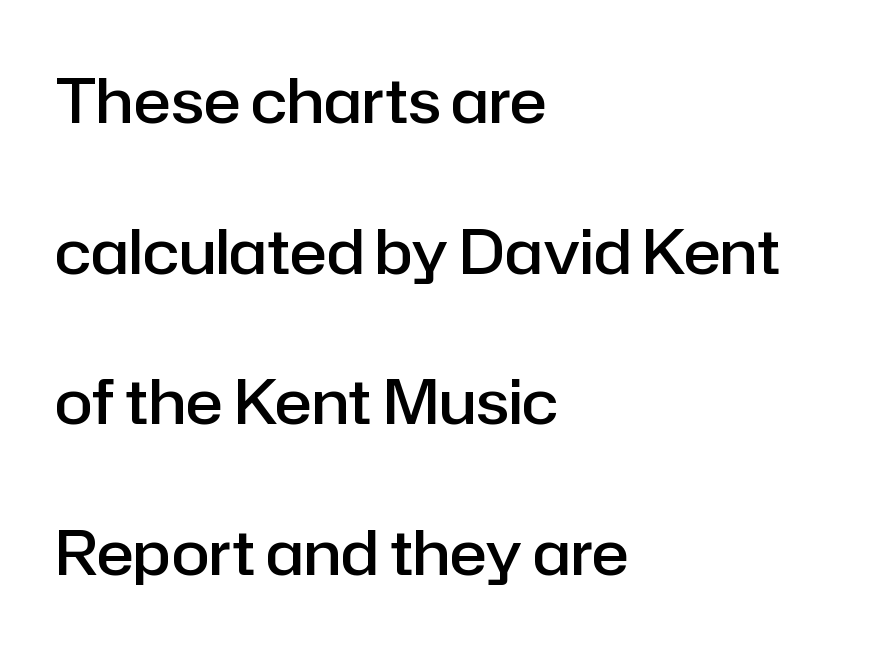
Check where the strokes stop: nothing finishes them off — pure sans. Look at the stroke-to-counter ratio: somewhat heavy, a semibold. Every character sits straight up, as roman type does. Is the letter spacing exaggerated? No — it looks like the ordinary default. Character widths vary here, with narrow letters taking less room than wide ones. Loosely led — the rows are spread out.
